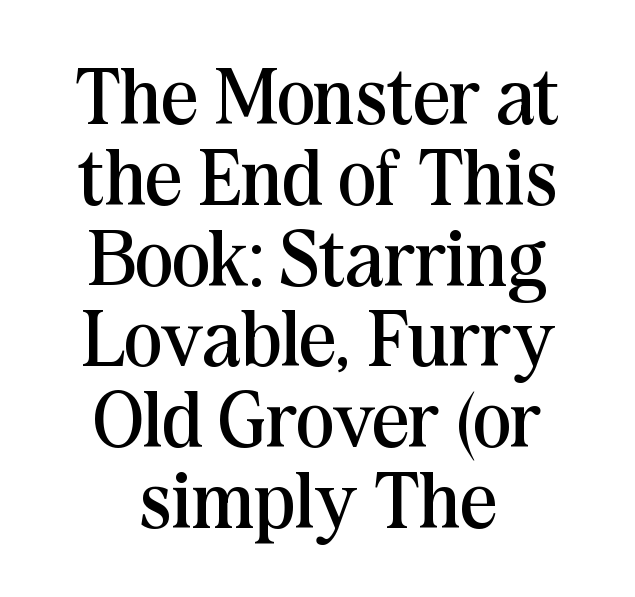
Q: Is the text bold? A: No.
Q: Is the text italic (slanted)? A: No, it is upright.
Q: Is the typeface a serif or a sans-serif typeface? A: Serif.
Q: Is the text underlined? A: No.
Q: How is the paragraph aligned? A: Centered.
Q: Is the spacing between letters normal or unusually wide? A: Normal.
Q: Is the spacing between lines tight, normal or loose? A: Tight.
Q: Width (condensed, normal, or wide)? A: Normal.
Q: Stroke contrast? A: Medium.
Q: x-height? A: Medium.
Q: Monospaced? A: No.
